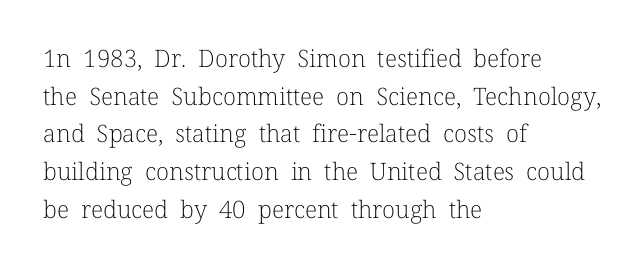
{"italic": "no", "bold": "no", "underline": "no", "align": "left", "line_spacing": "normal", "line_spacing_ratio": 1.57, "letter_spacing": "normal", "letter_spacing_em": 0.0, "glyph_px": 24}
